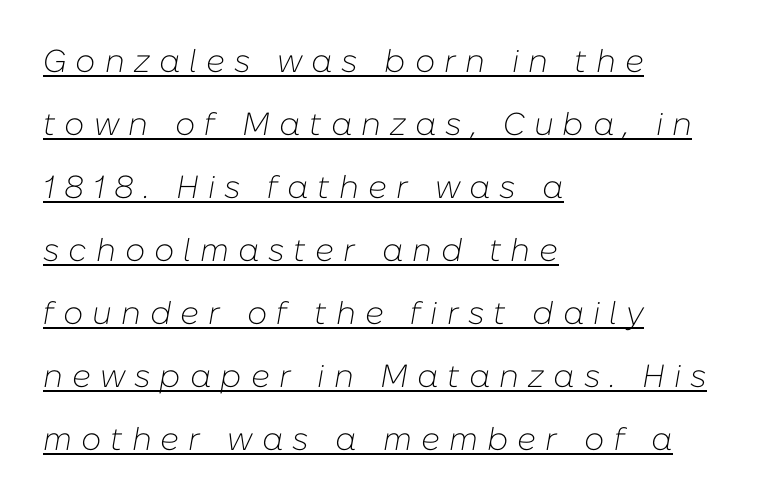
{"italic": "yes", "lean": "right", "slant_degrees": 10, "bold": "no", "weight": "light", "width": "normal", "stroke_contrast": "low", "x_height": "medium", "monospaced": "no", "underline": "yes", "align": "left", "line_spacing": "loose", "line_spacing_ratio": 1.97, "letter_spacing": "wide", "letter_spacing_em": 0.28, "glyph_px": 32}
